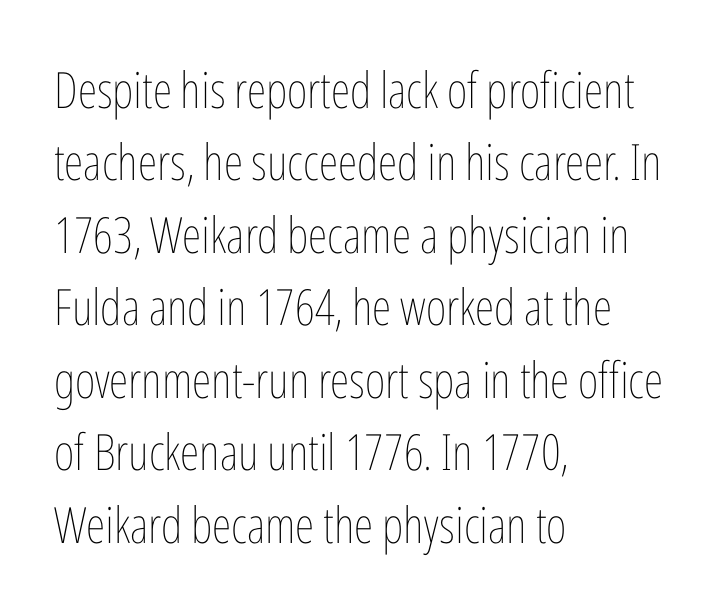
The typography opts for an upright posture over an oblique one. The block of text has a typical density, with ordinary space between rows. Line beginnings align vertically; line endings do not. Underline: absent.
